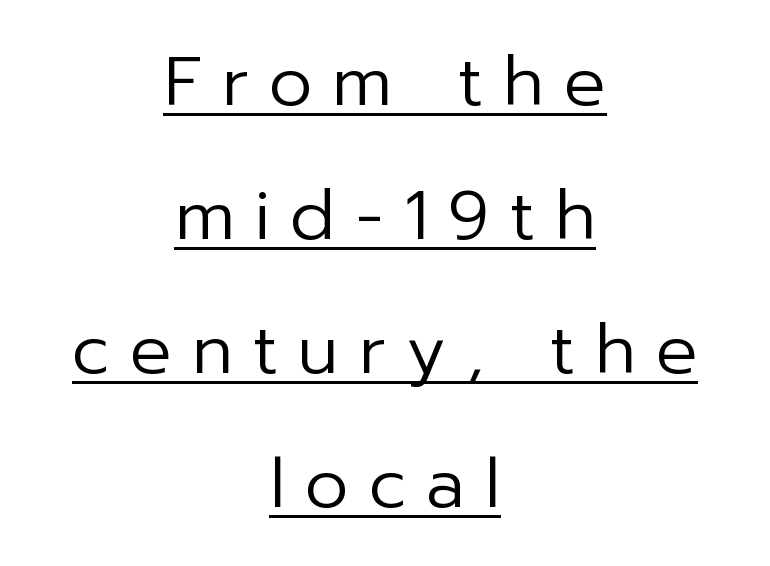
The weight would be labelled regular, book, light, or lighter still. Short and long lines alike share a common midpoint. Quick note: interline space is abundant. The passage shown is underscored from start to finish. You could only call the tracking loose — the letters float apart. Think of a printed novel: that variable character pitch is what you see here.
